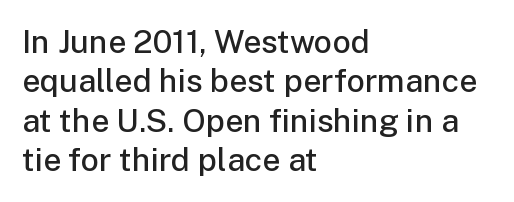
The image shows 32 px semibold sans-serif type, upright; set left-aligned, line spacing 1.23x, normal letter spacing, not underlined; low stroke contrast and a medium x-height.
